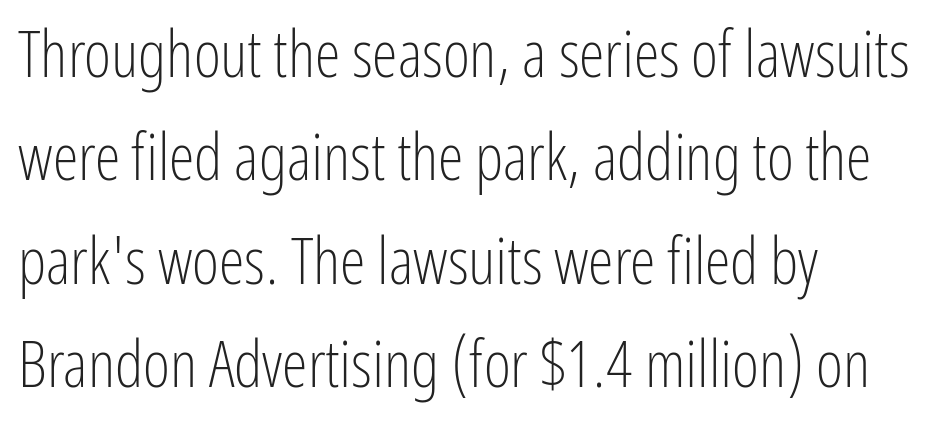
Each new line begins a customary step beneath the previous one. The paragraph shown leans on its left margin. The letterforms sit at book weight or below. Unmarked baselines from the first word to the last. You could call the tracking neutral — neither tight nor loose.
